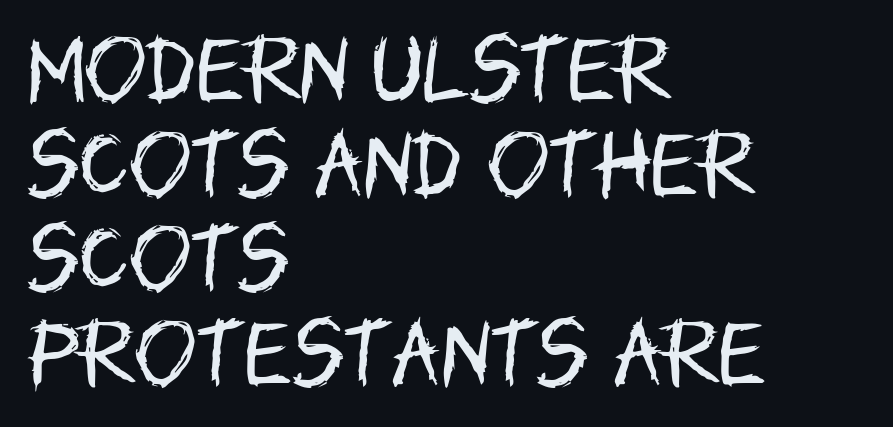
The image shows 74 px regular-weight, condensed sans-serif type, upright; set left-aligned, normal line spacing (1.28x), normal letter spacing, not underlined; low stroke contrast and a large x-height.
